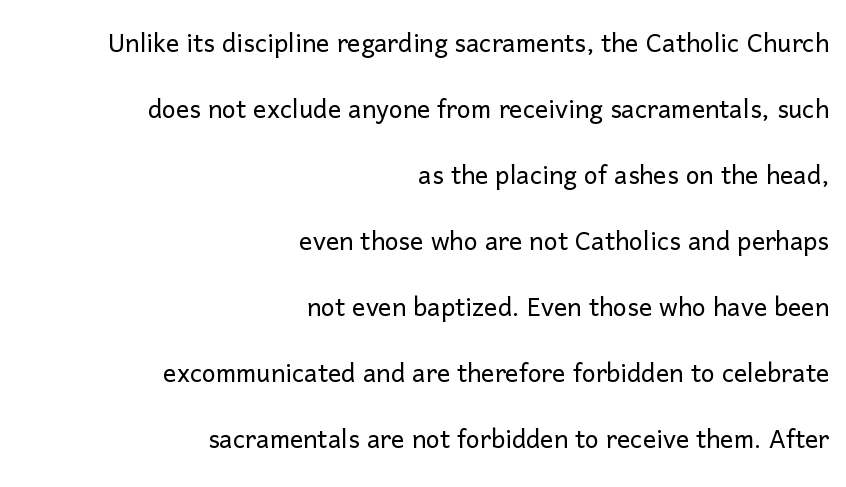
Q: Is the text bold? A: No.
Q: Is the text italic (slanted)? A: No, it is upright.
Q: Is the typeface a serif or a sans-serif typeface? A: Sans-serif.
Q: Is the text underlined? A: No.
Q: How is the paragraph aligned? A: Right-aligned.
Q: Is the spacing between letters normal or unusually wide? A: Normal.
Q: Is the spacing between lines tight, normal or loose? A: Loose.
Q: Width (condensed, normal, or wide)? A: Normal.
Q: Stroke contrast? A: Low.
Q: x-height? A: Medium.
Q: Monospaced? A: No.
